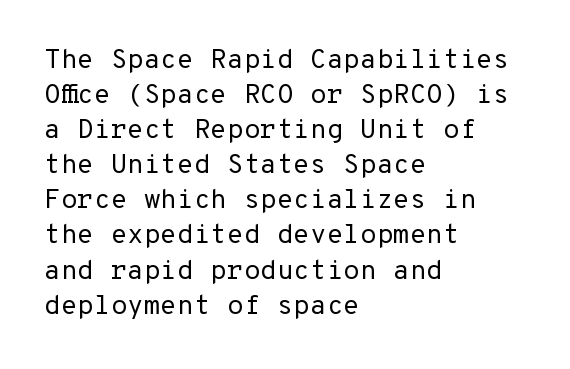
{"italic": "no", "bold": "no", "underline": "no", "align": "left", "line_spacing": "normal", "line_spacing_ratio": 1.3, "letter_spacing": "normal", "letter_spacing_em": 0.0, "glyph_px": 27}
